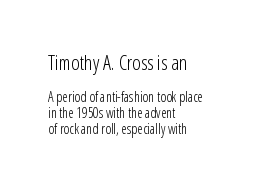
The image shows 20 px text type, upright; set left-aligned, tight line spacing (1.14x), normal letter spacing, not underlined; the first (top) block is 1.43x larger.
